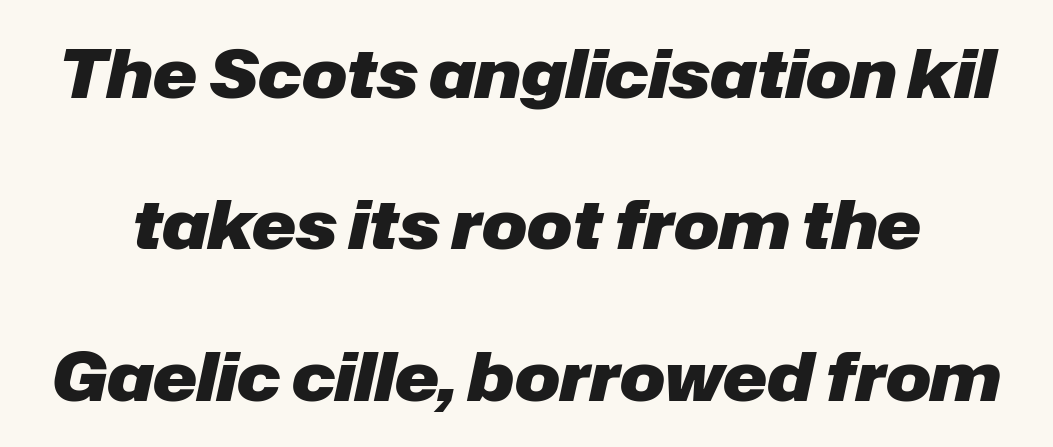
The image shows 67 px heavy type, italic (leaning right); set loose line spacing (2.26x), normal letter spacing, not underlined; low stroke contrast and a medium x-height.
